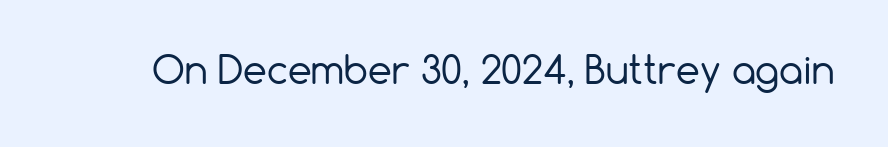
The image shows 38 px regular-weight sans-serif type, upright; set normal letter spacing, not underlined; low stroke contrast and a medium x-height.
